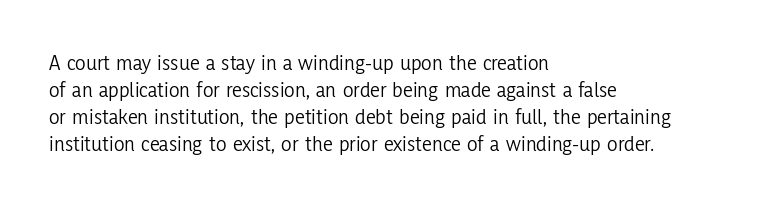
{"italic": "no", "bold": "no", "underline": "no", "align": "left", "line_spacing_ratio": 1.23, "letter_spacing": "normal", "letter_spacing_em": 0.0, "glyph_px": 22}
